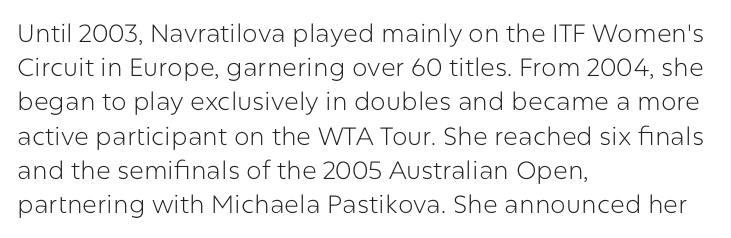
The image shows 25 px text type, upright; set left-aligned, normal line spacing (1.37x), normal letter spacing, not underlined.
